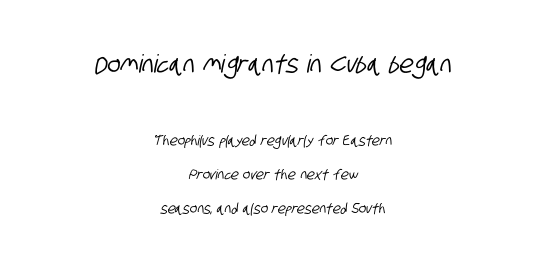
{"underline": "no", "align": "center", "line_spacing": "loose", "line_spacing_ratio": 2.43, "letter_spacing": "normal", "letter_spacing_em": 0.0, "larger_block": "first", "size_ratio": 1.79, "glyph_px": 25}
